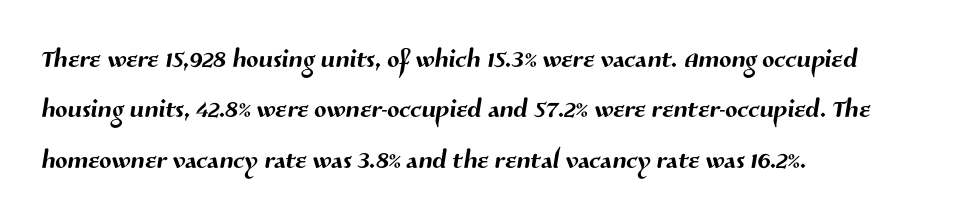
The paragraph has a hard left edge and a soft right edge. Nothing sits at the stroke ends, so this counts as sans-serif. Lines of text with bare space underneath. Looks like regular typesetting: each glyph gets only the width it needs. The face used here is rendered with its standard letterfit.
